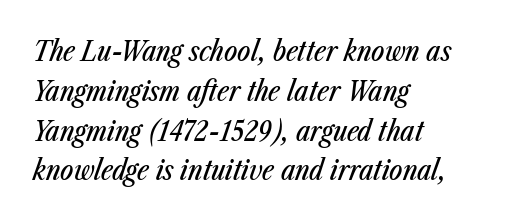
The image shows 28 px condensed type, italic (leaning right); set left-aligned, normal line spacing (1.42x), normal letter spacing, not underlined; low stroke contrast and a medium x-height.
